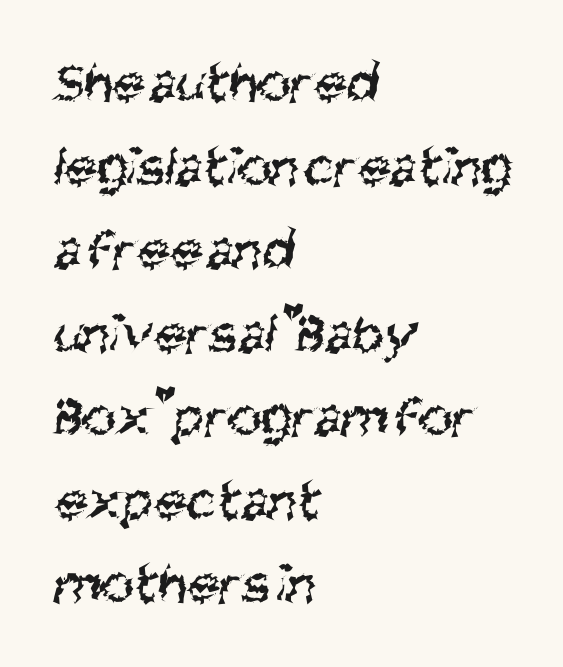
{"serif": "no", "bold": "no", "weight": "regular", "width": "condensed", "stroke_contrast": "medium", "x_height": "large", "monospaced": "no", "underline": "no", "align": "left", "line_spacing": "normal", "line_spacing_ratio": 1.44, "letter_spacing": "normal", "letter_spacing_em": 0.0, "glyph_px": 58}
